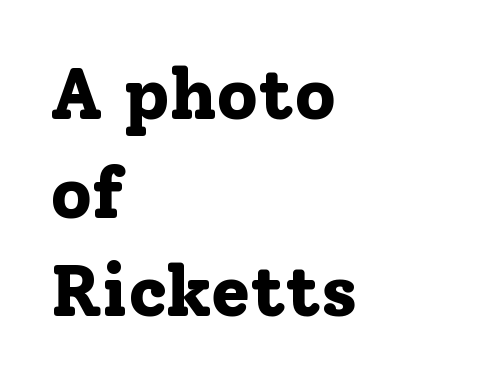
The strokes are fattened all the way to bold. The type sits square on the baseline with zero lean. A bare baseline throughout the passage. The passage shown is typed in a proportional face where columns would drift.
